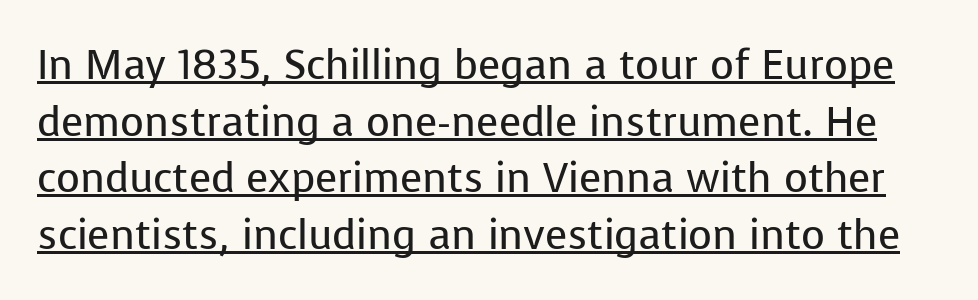
{"serif": "no", "italic": "no", "bold": "no", "weight": "regular", "width": "normal", "stroke_contrast": "low", "x_height": "medium", "monospaced": "no", "underline": "yes", "line_spacing": "normal", "line_spacing_ratio": 1.38, "letter_spacing": "normal", "letter_spacing_em": 0.0, "glyph_px": 41}
